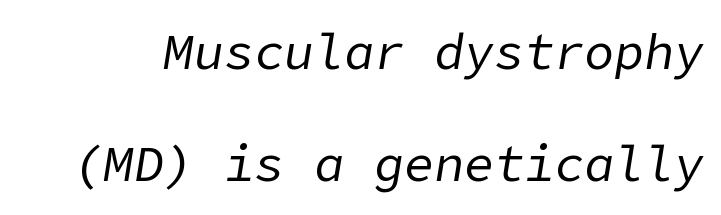
Tall strokes in this sample are angled rather than plumb. Weight: regular or lighter. Tracking here is standard; glyphs follow each other at the usual distance. The glyphs are unaccompanied by any horizontal stroke below them. Horizontal bands of white between lines are thick stripes.
